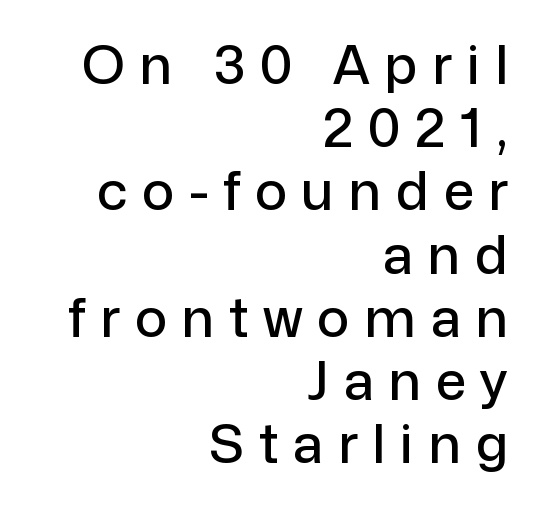
Looks like regular typesetting: each glyph gets only the width it needs. Ascenders rise straight up at ninety degrees. Observe the wide spacing: letters keep a clear distance from each other. Check under the words: just untouched page.
